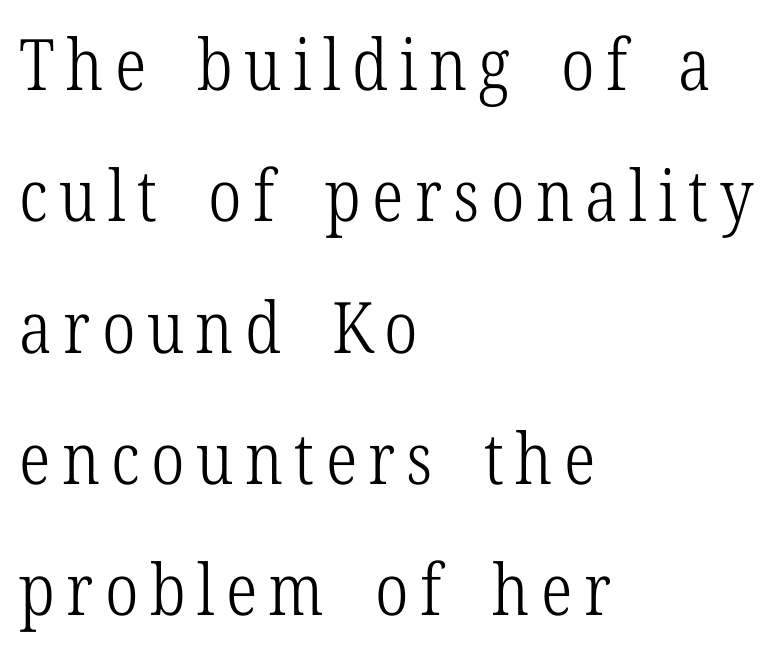
{"serif": "yes", "italic": "no", "bold": "no", "weight": "light", "width": "condensed", "stroke_contrast": "low", "x_height": "medium", "monospaced": "no", "underline": "no", "align": "left", "line_spacing_ratio": 1.85, "glyph_px": 71}
